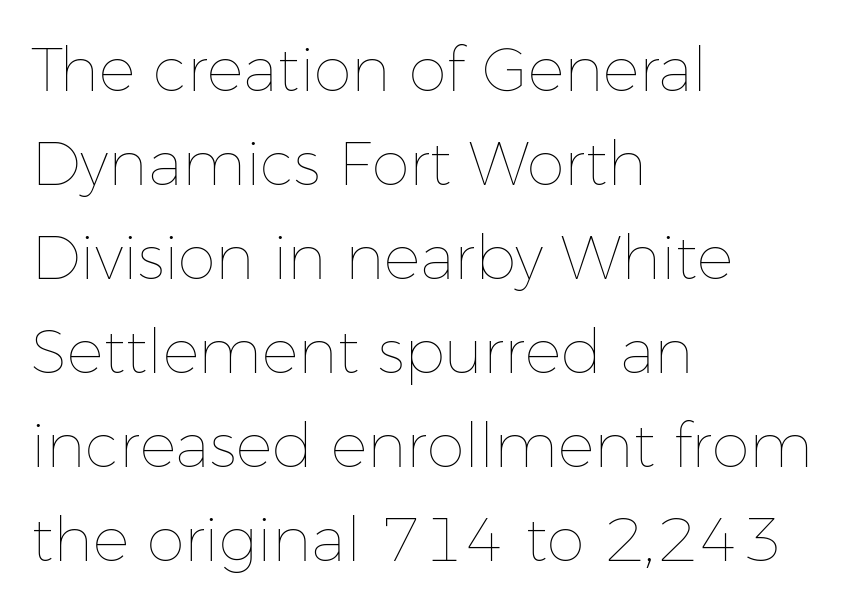
Q: Is the text bold? A: No.
Q: Is the text italic (slanted)? A: No, it is upright.
Q: Is the text underlined? A: No.
Q: How is the paragraph aligned? A: Left-aligned.
Q: Is the spacing between letters normal or unusually wide? A: Normal.
Q: Is the spacing between lines tight, normal or loose? A: Normal.
Q: Width (condensed, normal, or wide)? A: Normal.
Q: Stroke contrast? A: Low.
Q: x-height? A: Medium.
Q: Monospaced? A: No.
